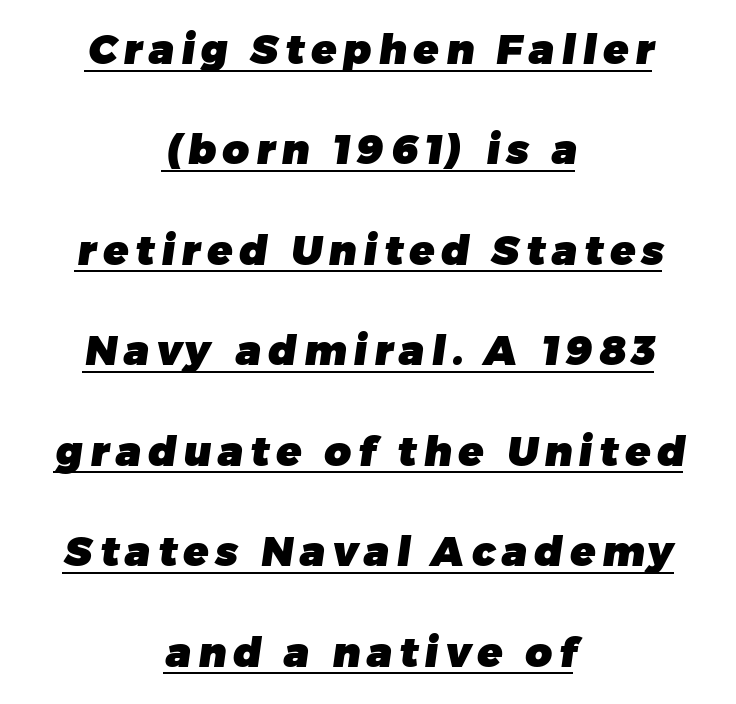
The rendering positions every line midway between the sides. The vertical gap from one line to the next is large. Varying glyph widths throughout — classic text-font behaviour. Quick note: underline on. These lines are composed in type without serifs.
